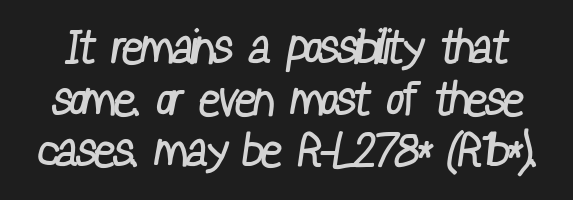
The face used here is proportionally spaced, like ordinary book or web type. This sample trades vertical openness for compactness between lines. Observe the absence of serifs on each vertical stroke in this sample. The passage shown is not bold in any degree.
